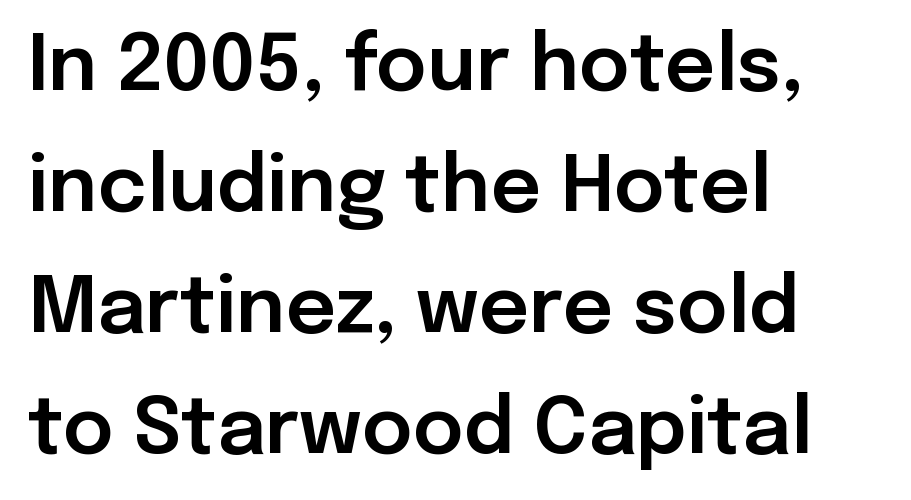
The image shows 78 px sans-serif type, upright; set left-aligned, normal line spacing (1.55x), normal letter spacing, not underlined; low stroke contrast and a medium x-height.
